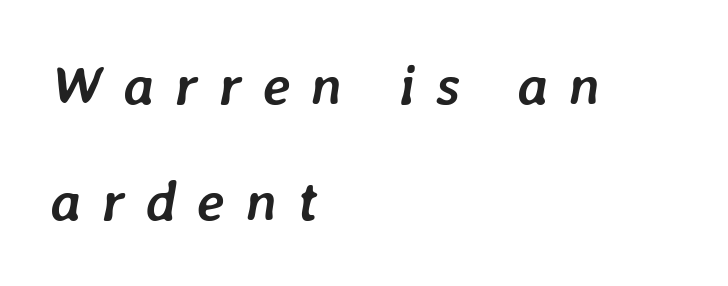
{"italic": "yes", "lean": "right", "slant_degrees": 7, "bold": "yes", "weight": "semibold", "width": "normal", "stroke_contrast": "low", "x_height": "medium", "monospaced": "no", "underline": "no", "align": "left", "line_spacing": "loose", "line_spacing_ratio": 2.04, "letter_spacing": "wide", "letter_spacing_em": 0.36, "glyph_px": 57}
